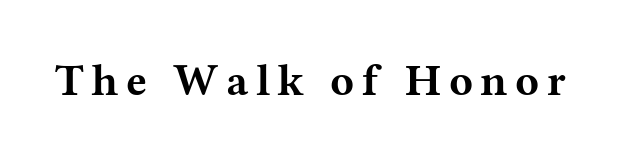
Q: Is the text bold? A: Yes.
Q: Is the text italic (slanted)? A: No, it is upright.
Q: Is the typeface a serif or a sans-serif typeface? A: Serif.
Q: Is the text underlined? A: No.
Q: Width (condensed, normal, or wide)? A: Wide.
Q: Stroke contrast? A: Medium.
Q: x-height? A: Medium.
Q: Monospaced? A: No.
